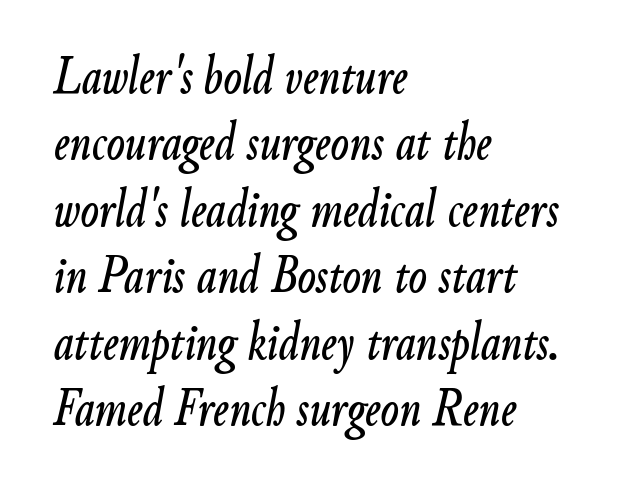
{"italic": "yes", "lean": "right", "slant_degrees": 9, "width": "condensed", "stroke_contrast": "low", "x_height": "small", "monospaced": "no", "underline": "no", "align": "left", "line_spacing_ratio": 1.23, "letter_spacing": "normal", "letter_spacing_em": 0.0, "glyph_px": 54}
